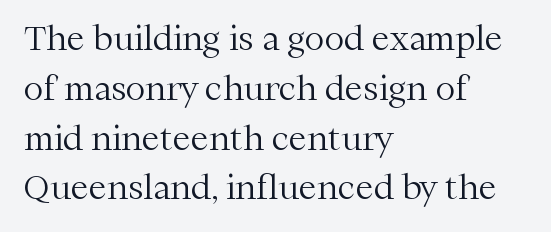
Q: Is the text bold? A: No.
Q: Is the text italic (slanted)? A: No, it is upright.
Q: Is the typeface a serif or a sans-serif typeface? A: Serif.
Q: Is the text underlined? A: No.
Q: How is the paragraph aligned? A: Left-aligned.
Q: Is the spacing between letters normal or unusually wide? A: Normal.
Q: Is the spacing between lines tight, normal or loose? A: Normal.
Q: Width (condensed, normal, or wide)? A: Normal.
Q: Stroke contrast? A: Medium.
Q: x-height? A: Medium.
Q: Monospaced? A: No.
